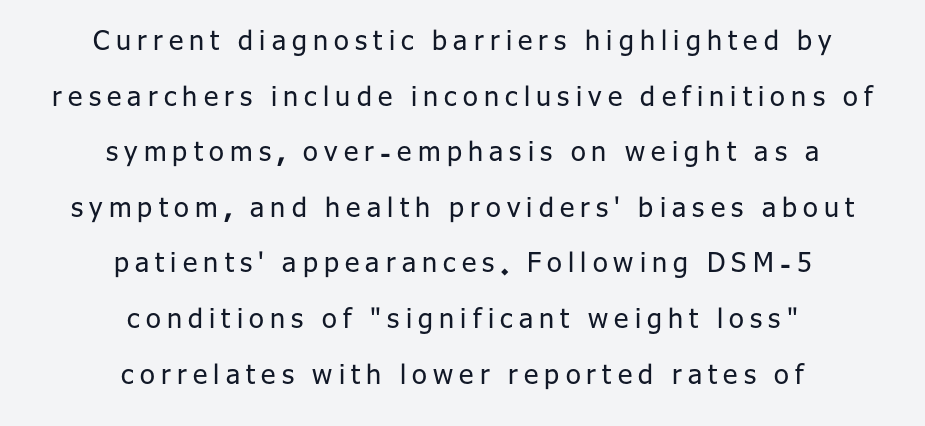
Q: Is the text bold? A: No.
Q: Is the text italic (slanted)? A: No, it is upright.
Q: Is the text underlined? A: No.
Q: How is the paragraph aligned? A: Centered.
Q: Is the spacing between letters normal or unusually wide? A: Unusually wide.
Q: Is the spacing between lines tight, normal or loose? A: Loose.
